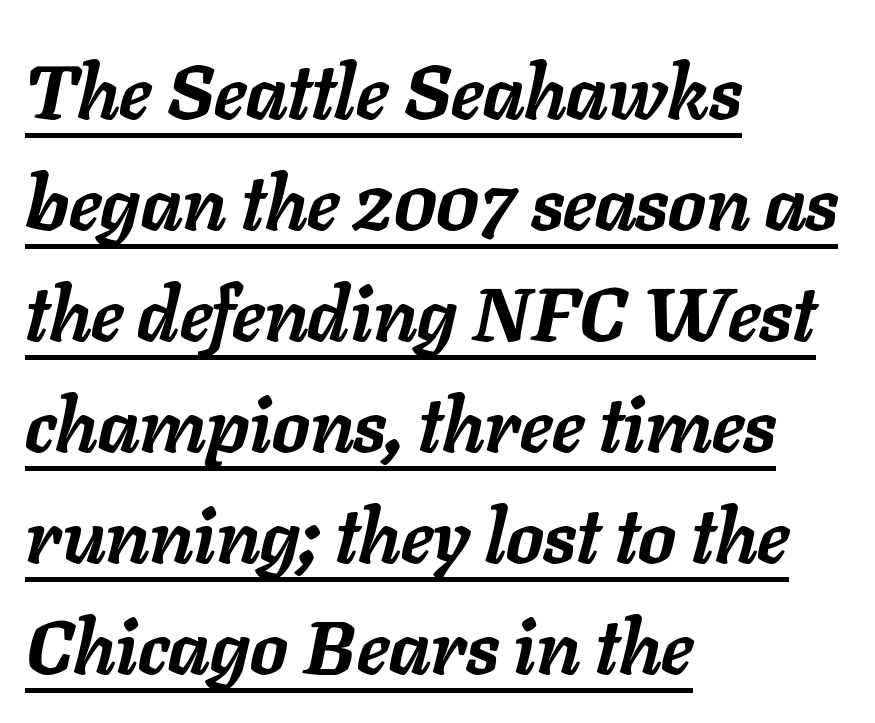
Q: Is the text bold? A: Yes.
Q: Is the text italic (slanted)? A: Yes, it leans right by about 11 degrees.
Q: Is the text underlined? A: Yes.
Q: How is the paragraph aligned? A: Left-aligned.
Q: Is the spacing between letters normal or unusually wide? A: Normal.
Q: Is the spacing between lines tight, normal or loose? A: Normal.
Q: Width (condensed, normal, or wide)? A: Normal.
Q: Stroke contrast? A: Low.
Q: x-height? A: Medium.
Q: Monospaced? A: No.
